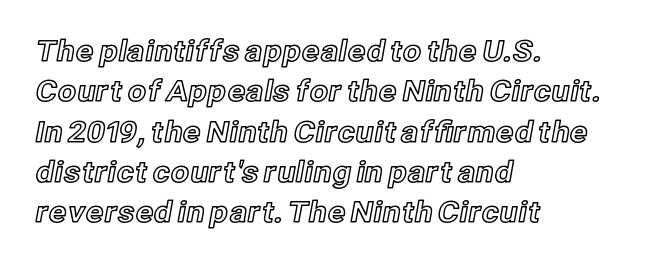
Q: Is the text italic (slanted)? A: Yes.
Q: Is the text underlined? A: No.
Q: How is the paragraph aligned? A: Left-aligned.
Q: Is the spacing between letters normal or unusually wide? A: Normal.
Q: Is the spacing between lines tight, normal or loose? A: Normal.
Q: Width (condensed, normal, or wide)? A: Normal.
Q: x-height? A: Medium.
Q: Monospaced? A: No.
